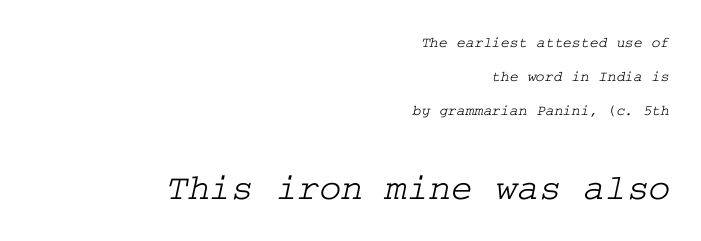
The image shows 37 px wide serif type; set right-aligned, loose line spacing (2.26x), normal letter spacing, not underlined; the second (bottom) block is 2.47x larger; low stroke contrast and a medium x-height.
